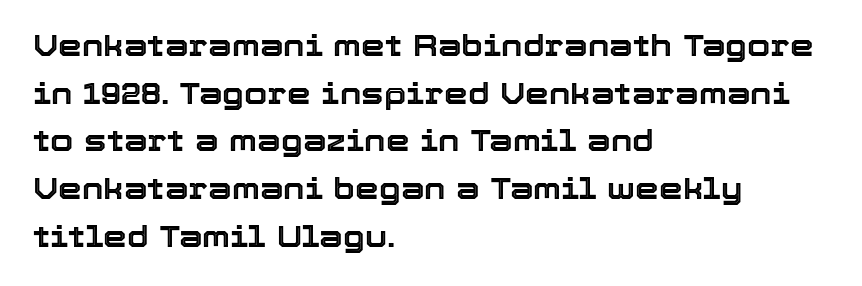
Q: Is the text italic (slanted)? A: No, it is upright.
Q: Is the text underlined? A: No.
Q: How is the paragraph aligned? A: Left-aligned.
Q: Is the spacing between letters normal or unusually wide? A: Normal.
Q: Is the spacing between lines tight, normal or loose? A: Normal.
Q: Width (condensed, normal, or wide)? A: Normal.
Q: x-height? A: Medium.
Q: Monospaced? A: No.
